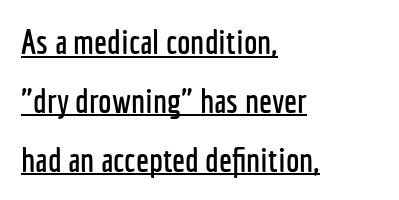
This sample has the flowing, uneven cadence of proportional lettering. Caption: lettering with a line underneath. It's the straight-up-and-down kind of type. Honestly, the letter spacing is just normal — you wouldn't notice it.
